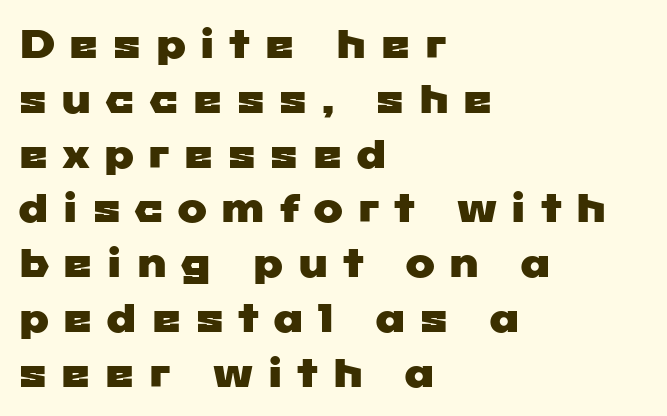
{"serif": "no", "width": "wide", "stroke_contrast": "low", "x_height": "medium", "monospaced": "no", "underline": "no", "align": "left", "line_spacing": "normal", "line_spacing_ratio": 1.37, "letter_spacing": "wide", "letter_spacing_em": 0.32, "glyph_px": 40}
